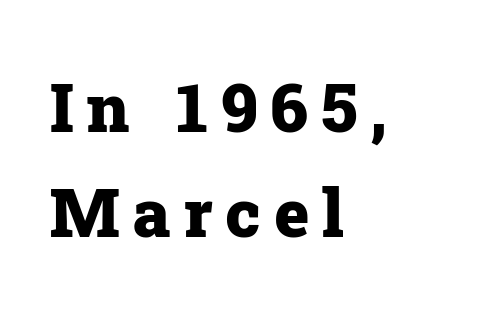
Q: Is the text bold? A: Yes.
Q: Is the text italic (slanted)? A: No, it is upright.
Q: Is the typeface a serif or a sans-serif typeface? A: Serif.
Q: Is the text underlined? A: No.
Q: How is the paragraph aligned? A: Left-aligned.
Q: Is the spacing between lines tight, normal or loose? A: Normal.
Q: Width (condensed, normal, or wide)? A: Normal.
Q: Stroke contrast? A: Low.
Q: x-height? A: Medium.
Q: Monospaced? A: No.
